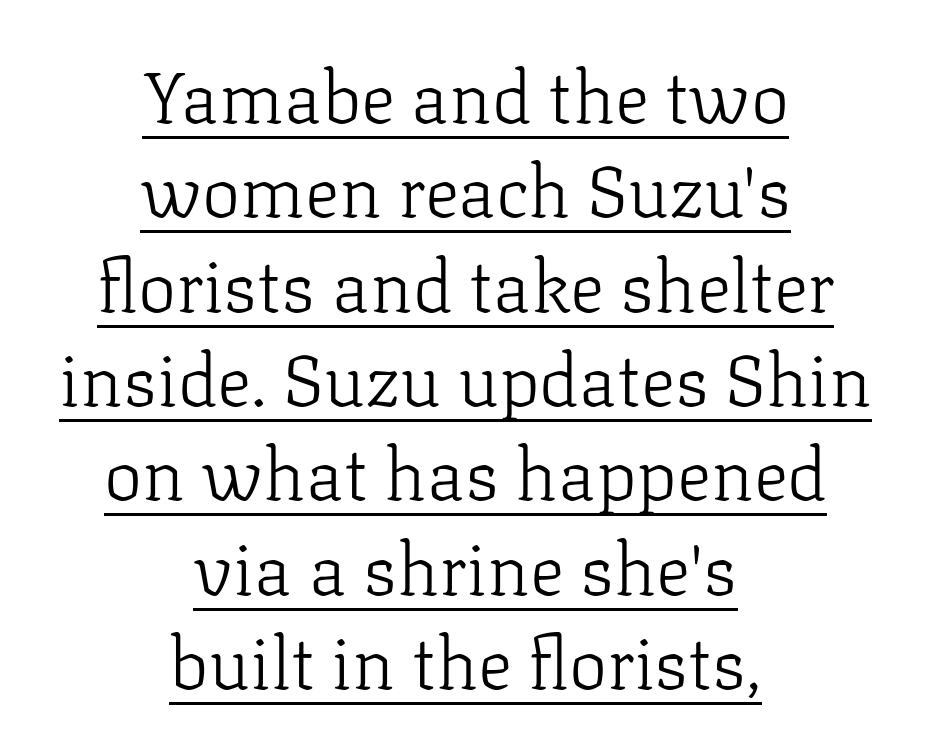
{"serif": "yes", "italic": "no", "bold": "no", "weight": "light", "width": "normal", "stroke_contrast": "low", "x_height": "medium", "monospaced": "no", "underline": "yes", "align": "center", "line_spacing": "normal", "line_spacing_ratio": 1.31, "letter_spacing": "normal", "letter_spacing_em": 0.0, "glyph_px": 72}
